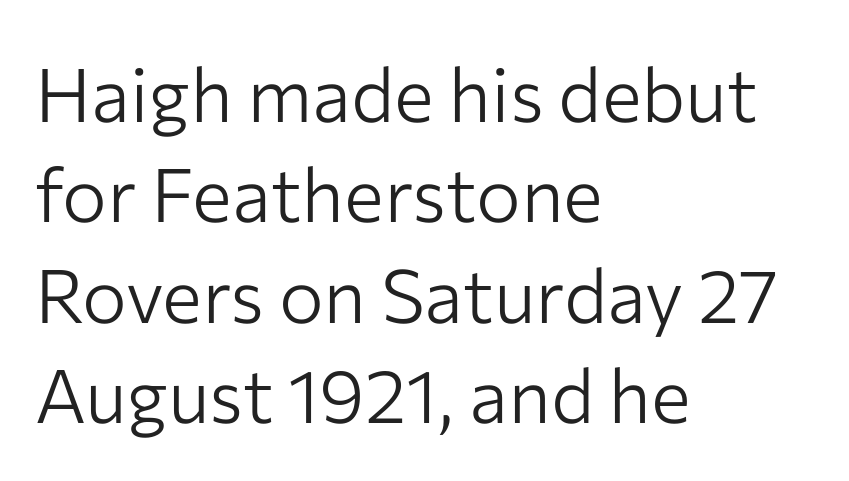
{"serif": "no", "italic": "no", "bold": "no", "weight": "light", "width": "normal", "stroke_contrast": "low", "x_height": "medium", "monospaced": "no", "underline": "no", "align": "left", "line_spacing": "normal", "line_spacing_ratio": 1.34, "letter_spacing": "normal", "letter_spacing_em": 0.0, "glyph_px": 75}
